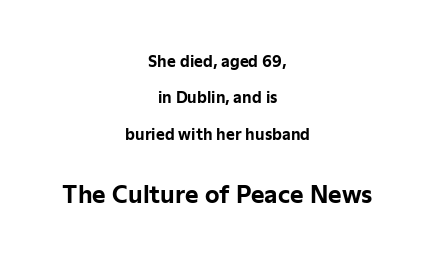
The image shows 23 px bold type, upright; set centered, loose line spacing (2.43x), normal letter spacing, not underlined; the second (bottom) block is 1.53x larger.
